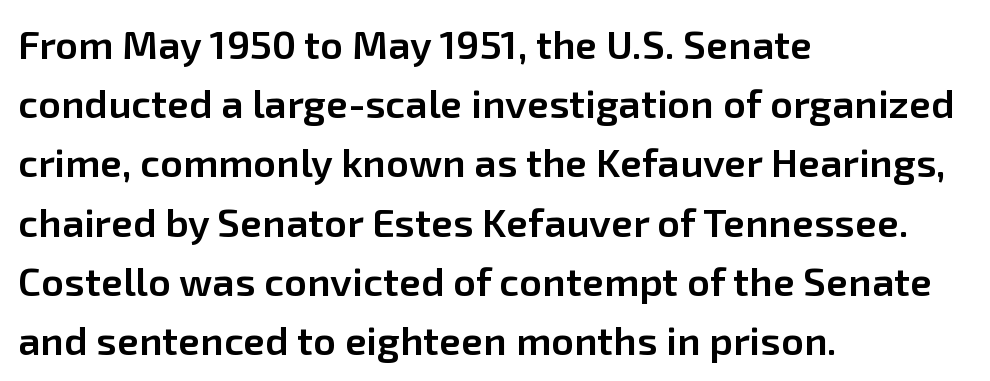
{"serif": "no", "italic": "no", "bold": "semi", "weight": "semibold", "width": "normal", "stroke_contrast": "low", "x_height": "medium", "monospaced": "no", "underline": "no", "align": "left", "line_spacing": "normal", "line_spacing_ratio": 1.48, "letter_spacing": "normal", "letter_spacing_em": 0.0, "glyph_px": 40}
